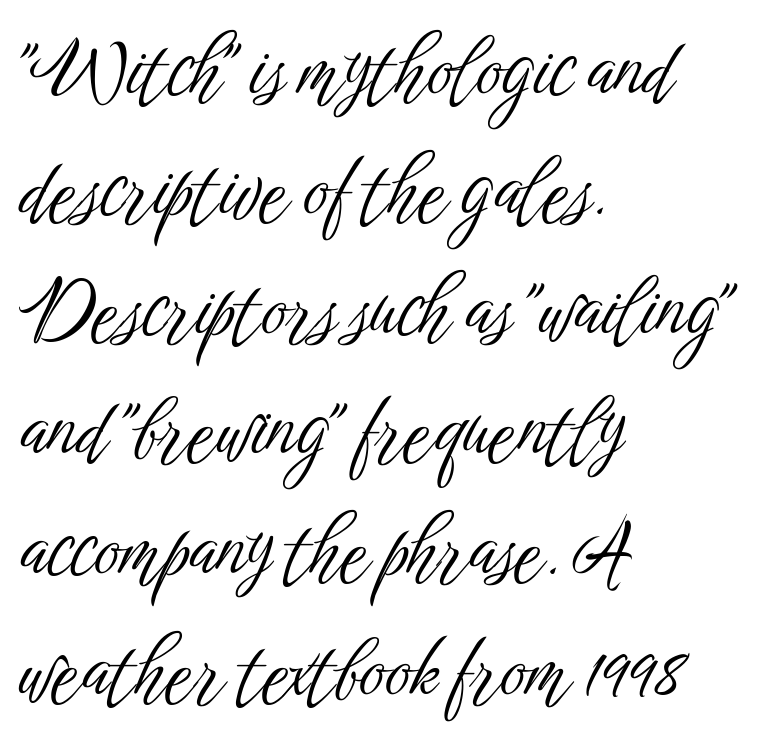
The image shows 78 px light, condensed sans-serif type; set left-aligned, normal line spacing (1.54x), normal letter spacing, not underlined; low stroke contrast and a medium x-height.
